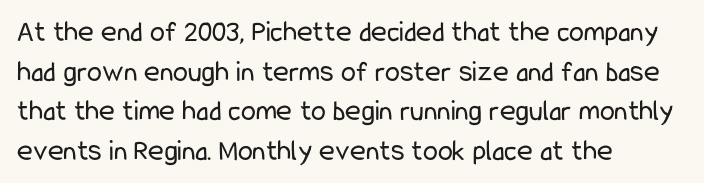
Left-aligned paragraph, ragged on the right. The face used here is proportionally spaced, like ordinary book or web type. You can tell it's not italic because the verticals are truly vertical. Underlining? Definitely not there. The letters look calm and open, with moderate or lighter stems. The rendering uses a moderate line-height, typical for paragraphs.
